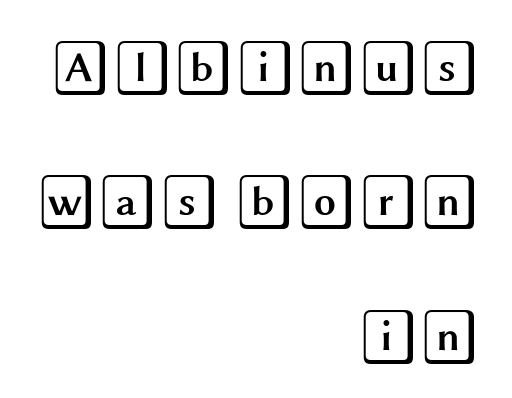
The rag falls on the left side of this text block. Italic: no, the glyphs are upright roman. Words float on clear page, feet unadorned. The passage shown stacks its lines with a broad gap. Spacing between characters is what you'd get straight out of the box.
